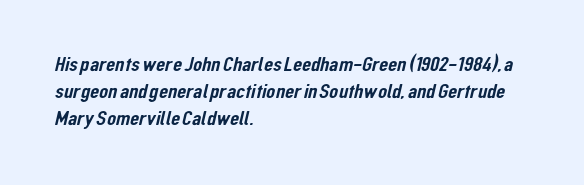
The image shows 21 px text type; set left-aligned, normal line spacing (1.29x), normal letter spacing, not underlined.
